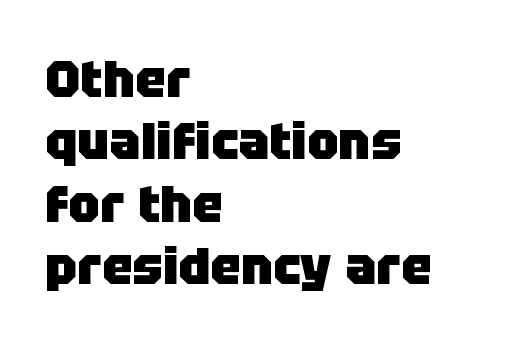
The image shows 52 px heavy sans-serif type, upright; set left-aligned, line spacing 1.2x, normal letter spacing, not underlined; low stroke contrast and a large x-height.
